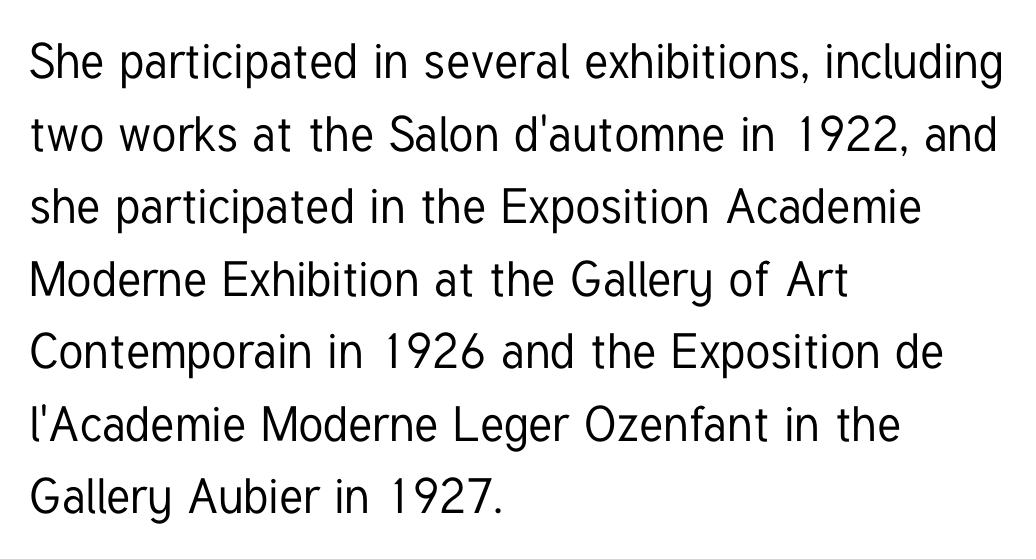
The image shows 49 px condensed sans-serif type, upright; set left-aligned, normal line spacing (1.48x), normal letter spacing, not underlined; low stroke contrast and a medium x-height.
